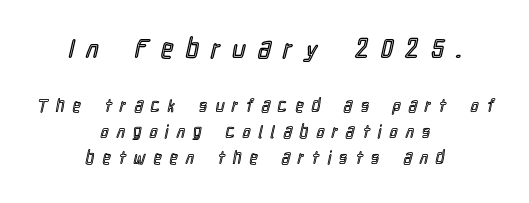
{"underline": "no", "align": "center", "line_spacing": "normal", "line_spacing_ratio": 1.53, "letter_spacing": "wide", "letter_spacing_em": 0.49, "larger_block": "first", "size_ratio": 1.53, "glyph_px": 26}
